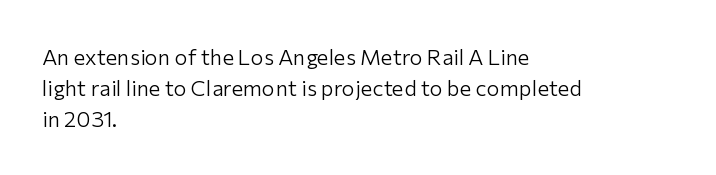
{"italic": "no", "bold": "no", "underline": "no", "align": "left", "line_spacing": "normal", "line_spacing_ratio": 1.41, "letter_spacing": "normal", "letter_spacing_em": 0.0, "glyph_px": 22}
